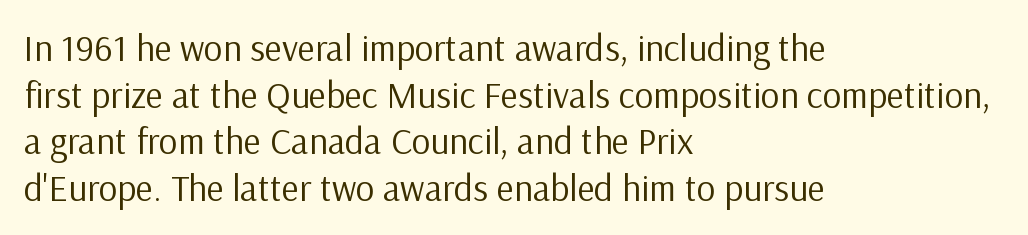
The image shows 37 px regular-weight sans-serif type, upright; set left-aligned, normal line spacing (1.26x), normal letter spacing, not underlined; low stroke contrast and a medium x-height.
